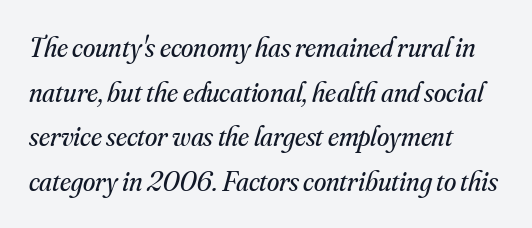
Q: Is the text bold? A: No.
Q: Is the text italic (slanted)? A: Yes, it leans right by about 16 degrees.
Q: Is the typeface a serif or a sans-serif typeface? A: Serif.
Q: Is the text underlined? A: No.
Q: How is the paragraph aligned? A: Left-aligned.
Q: Is the spacing between letters normal or unusually wide? A: Normal.
Q: Is the spacing between lines tight, normal or loose? A: Normal.
Q: Width (condensed, normal, or wide)? A: Normal.
Q: Stroke contrast? A: Medium.
Q: x-height? A: Small.
Q: Monospaced? A: No.
